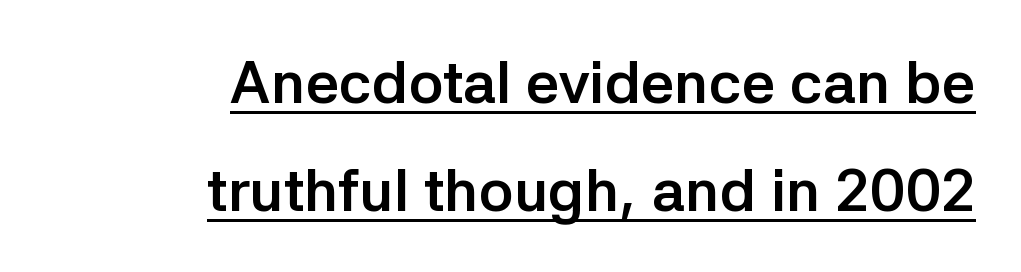
The image shows 59 px semibold sans-serif type, upright; set right-aligned, line spacing 1.83x, normal letter spacing, underlined; low stroke contrast and a medium x-height.
